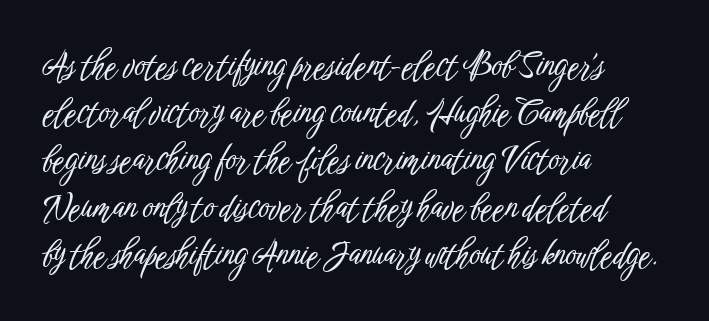
{"serif": "no", "width": "condensed", "stroke_contrast": "low", "x_height": "medium", "monospaced": "no", "underline": "no", "align": "left", "line_spacing": "normal", "line_spacing_ratio": 1.43, "letter_spacing": "normal", "letter_spacing_em": 0.0, "glyph_px": 33}
